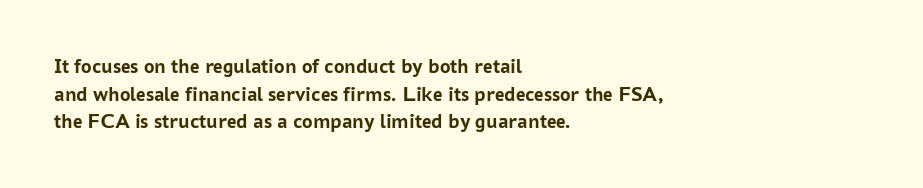
It's the straight-up-and-down kind of type. The words here are not underlined. Summary of vertical rhythm: regular, with standard interline spacing. Alignment: flush left. The rendering keeps characters at their native spacing.
